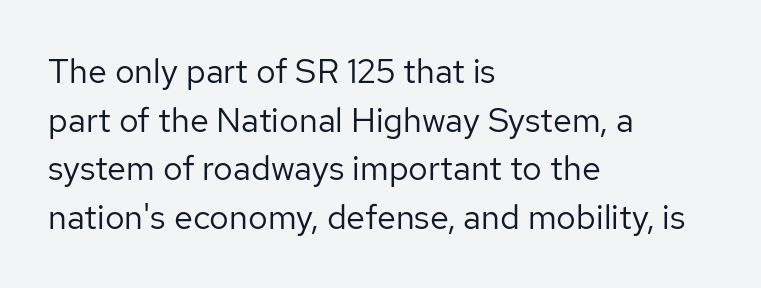
Q: Is the text bold? A: No.
Q: Is the text italic (slanted)? A: No, it is upright.
Q: Is the typeface a serif or a sans-serif typeface? A: Sans-serif.
Q: Is the text underlined? A: No.
Q: How is the paragraph aligned? A: Left-aligned.
Q: Is the spacing between letters normal or unusually wide? A: Normal.
Q: Is the spacing between lines tight, normal or loose? A: Normal.
Q: Width (condensed, normal, or wide)? A: Normal.
Q: Stroke contrast? A: Low.
Q: x-height? A: Medium.
Q: Monospaced? A: No.
